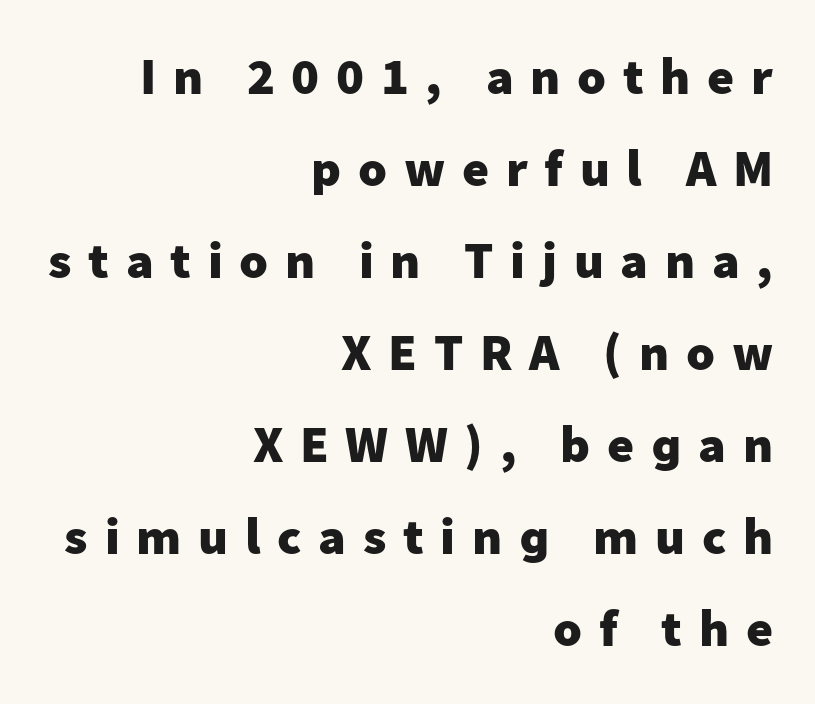
Q: Is the text bold? A: Yes.
Q: Is the text italic (slanted)? A: No, it is upright.
Q: Is the typeface a serif or a sans-serif typeface? A: Sans-serif.
Q: Is the text underlined? A: No.
Q: How is the paragraph aligned? A: Right-aligned.
Q: Is the spacing between letters normal or unusually wide? A: Unusually wide.
Q: Width (condensed, normal, or wide)? A: Normal.
Q: Stroke contrast? A: Low.
Q: x-height? A: Medium.
Q: Monospaced? A: No.
